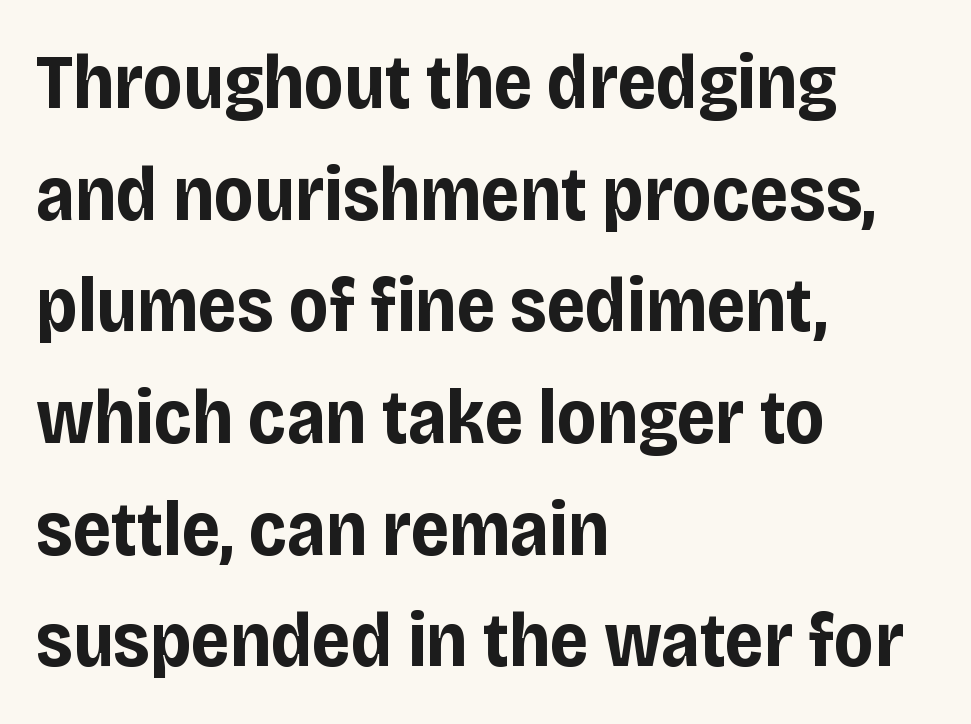
Q: Is the text bold? A: Yes.
Q: Is the text italic (slanted)? A: No, it is upright.
Q: Is the typeface a serif or a sans-serif typeface? A: Sans-serif.
Q: Is the text underlined? A: No.
Q: How is the paragraph aligned? A: Left-aligned.
Q: Is the spacing between letters normal or unusually wide? A: Normal.
Q: Is the spacing between lines tight, normal or loose? A: Normal.
Q: Width (condensed, normal, or wide)? A: Condensed.
Q: Stroke contrast? A: Low.
Q: x-height? A: Large.
Q: Monospaced? A: No.
